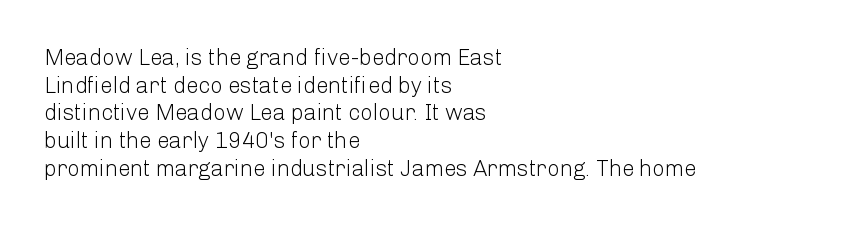
Q: Is the text bold? A: No.
Q: Is the text italic (slanted)? A: No, it is upright.
Q: Is the text underlined? A: No.
Q: How is the paragraph aligned? A: Left-aligned.
Q: Is the spacing between letters normal or unusually wide? A: Normal.
Q: Is the spacing between lines tight, normal or loose? A: Normal.
